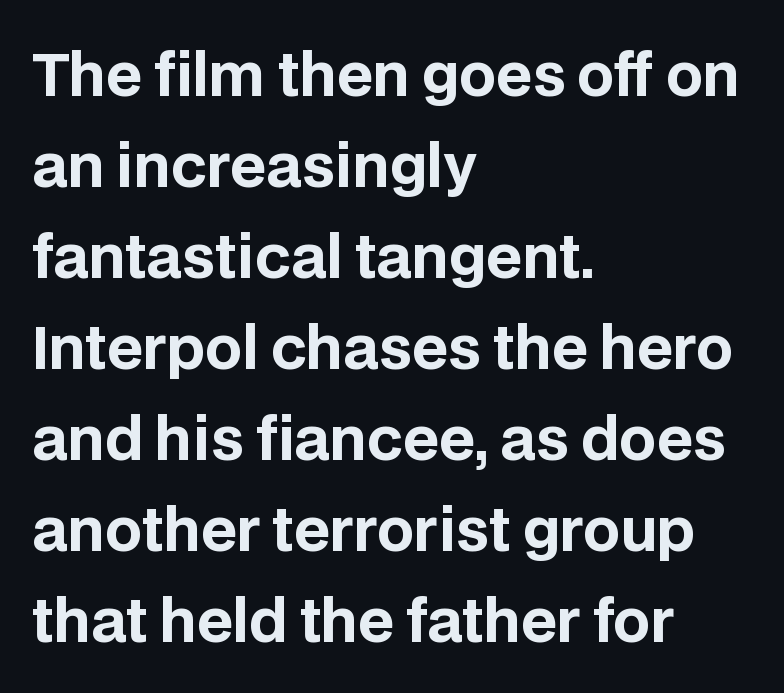
These lines are rendered in a variable-pitch font. Check the space under the baseline: it is left empty. Does the leading feel generous? No, just average. Italic? Not at all — the glyphs are vertical.
